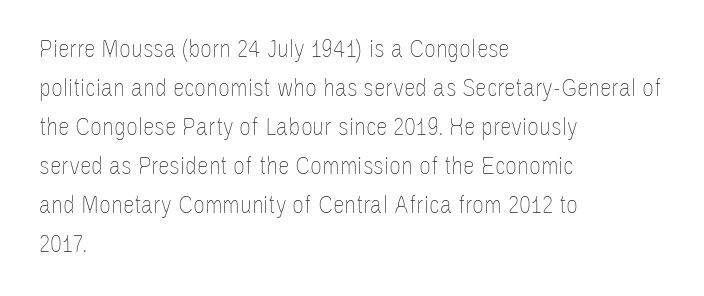
Q: Is the text bold? A: No.
Q: Is the text italic (slanted)? A: No, it is upright.
Q: Is the text underlined? A: No.
Q: How is the paragraph aligned? A: Left-aligned.
Q: Is the spacing between letters normal or unusually wide? A: Normal.
Q: Is the spacing between lines tight, normal or loose? A: Normal.
